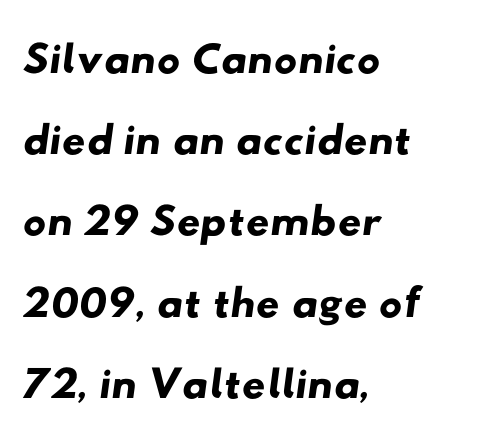
How are the letters spaced? Ordinarily, with no added tracking. Descender tails drop into unmarked territory. The vertical gap from one line to the next is medium. Is this a fixed-width face? No — the glyphs have proportional, varying widths. The lines are quadded left.
